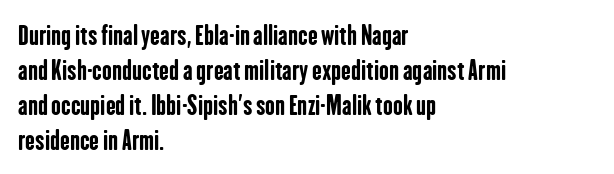
Q: Is the text bold? A: Yes.
Q: Is the text italic (slanted)? A: No, it is upright.
Q: Is the text underlined? A: No.
Q: How is the paragraph aligned? A: Left-aligned.
Q: Is the spacing between letters normal or unusually wide? A: Normal.
Q: Is the spacing between lines tight, normal or loose? A: Normal.
